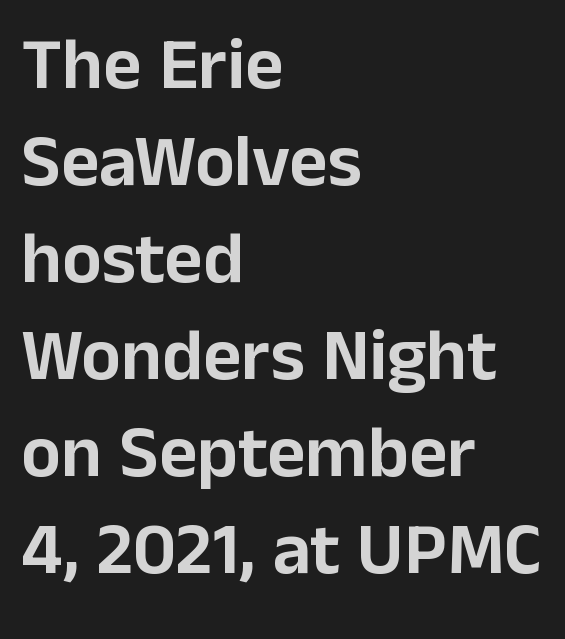
Think of a printed novel: that variable character pitch is what you see here. Reading down the block, your eye returns to a fixed left position each line. How are the letters spaced? Ordinarily, with no added tracking. Clear beneath every line of the passage. Students, observe: this is what conventionally led text looks like.
